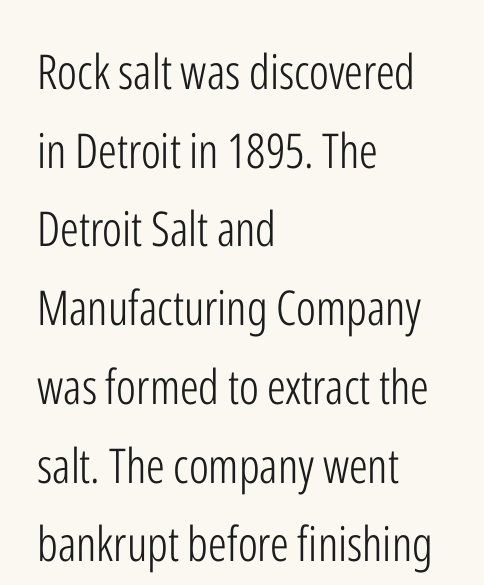
{"serif": "no", "italic": "no", "bold": "no", "weight": "light", "width": "condensed", "stroke_contrast": "low", "x_height": "medium", "monospaced": "no", "underline": "no", "align": "left", "line_spacing": "normal", "line_spacing_ratio": 1.64, "letter_spacing": "normal", "letter_spacing_em": 0.0, "glyph_px": 48}
